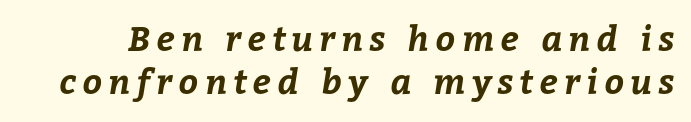
Think of a printed novel: that variable character pitch is what you see here. Lines of text with bare space underneath. Regarding leading, the lines here are spaced in the standard way. How heavy is the stroke? Heavy — this is a bold.
